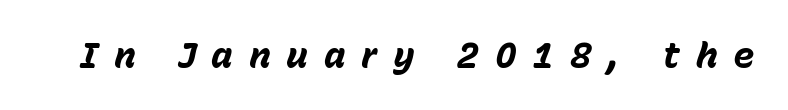
The passage shown leans; its letterforms are oblique. Loose tracking; the words dissolve into strings of separated letters. Note the varied advance widths — an 'i' is clearly narrower than an 'm'. Anything drawn beneath the words? Only blank space. Set as a true bold cut, around the 700 mark.
